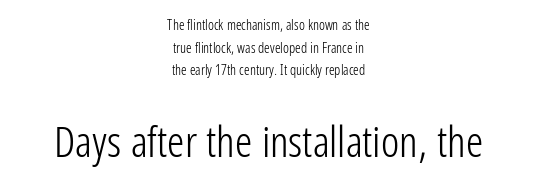
Weight: regular or lighter. The designer went with a sans here, leaving each stem footless. Does the bottom block carry the larger type? Yes, it does. It's the straight-up-and-down kind of type. Line spacing here is normal. Quick note: underline off.
